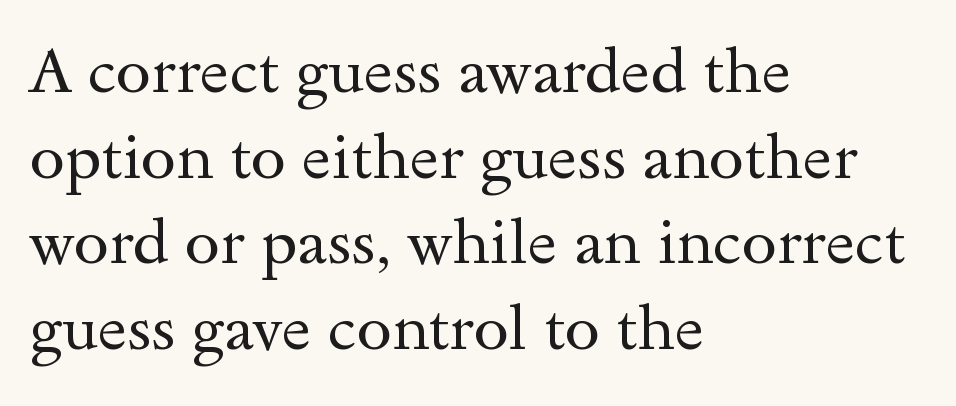
The image shows 63 px regular-weight, wide serif type, upright; set left-aligned, normal line spacing (1.36x), normal letter spacing, not underlined; a small x-height.
